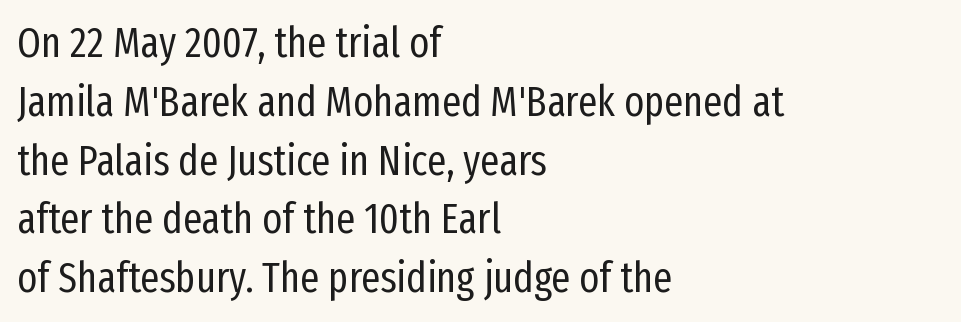
The cut favours lightness, reaching ordinary text weight at its darkest. Which margin do the lines hug? The left one — the right edge is uneven. A bare baseline throughout the passage. Caption: standard tracking, unaltered. Vertically, the passage feels balanced, rows spaced as you'd expect.
